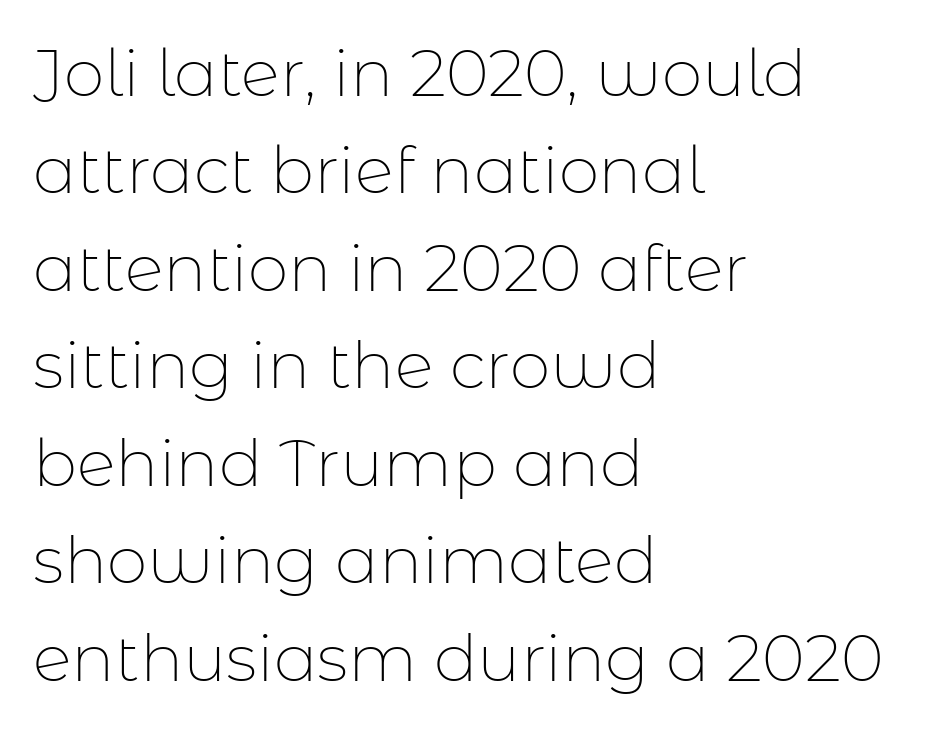
Q: Is the text bold? A: No.
Q: Is the text italic (slanted)? A: No, it is upright.
Q: Is the typeface a serif or a sans-serif typeface? A: Sans-serif.
Q: Is the text underlined? A: No.
Q: How is the paragraph aligned? A: Left-aligned.
Q: Is the spacing between letters normal or unusually wide? A: Normal.
Q: Is the spacing between lines tight, normal or loose? A: Normal.
Q: Width (condensed, normal, or wide)? A: Normal.
Q: Stroke contrast? A: Low.
Q: x-height? A: Medium.
Q: Monospaced? A: No.
